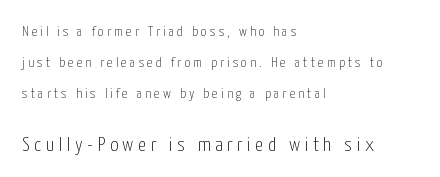
Q: Is the text bold? A: No.
Q: Is the text italic (slanted)? A: No, it is upright.
Q: Is the text underlined? A: No.
Q: How is the paragraph aligned? A: Left-aligned.
Q: Is the spacing between letters normal or unusually wide? A: Unusually wide.
Q: Is the spacing between lines tight, normal or loose? A: Loose.
Q: Which block of text is set in a larger size, the first (top) or the second (bottom)? A: The second (bottom) one.
